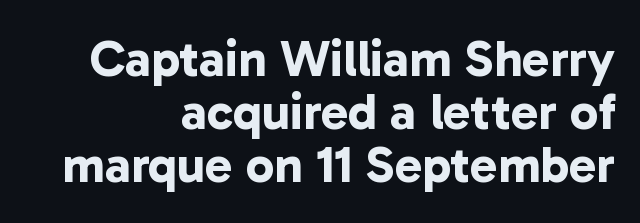
{"serif": "no", "bold": "yes", "weight": "bold", "width": "normal", "stroke_contrast": "low", "x_height": "medium", "monospaced": "no", "underline": "no", "align": "right", "line_spacing": "tight", "line_spacing_ratio": 1.04, "letter_spacing": "normal", "letter_spacing_em": 0.0, "glyph_px": 51}
